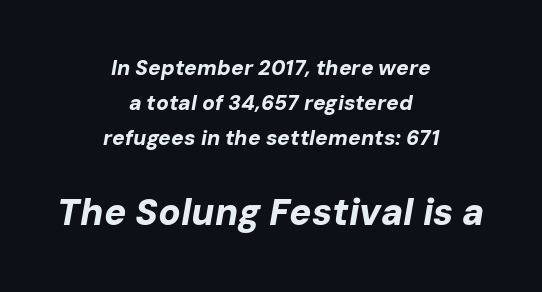
Caption: multi-line text, centered on the measure. In this sample the second text group is rendered at the bigger scale. Note the varied advance widths — an 'i' is clearly narrower than an 'm'. The letters are slanted; this is an italic face. In terms of leading, this rendering sits right in the middle.
